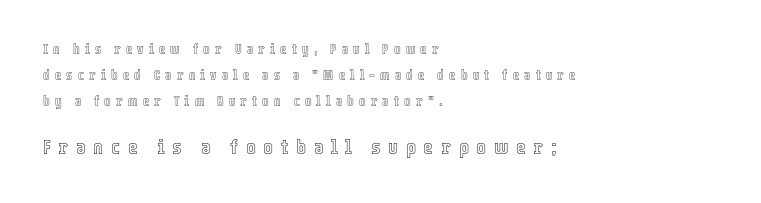
Every stem runs plumb, perpendicular to the baseline. Between one letter and the next there's a generous, obvious gap. Two sizes are in play, and the larger belongs to the second block. The zone under the glyphs is completely vacant.
